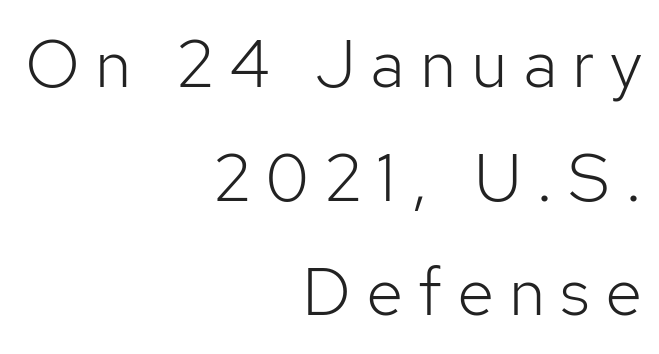
{"serif": "no", "italic": "no", "bold": "no", "weight": "light", "width": "normal", "stroke_contrast": "low", "x_height": "medium", "monospaced": "no", "underline": "no", "align": "right", "line_spacing": "normal", "line_spacing_ratio": 1.68, "letter_spacing": "wide", "letter_spacing_em": 0.22, "glyph_px": 68}
